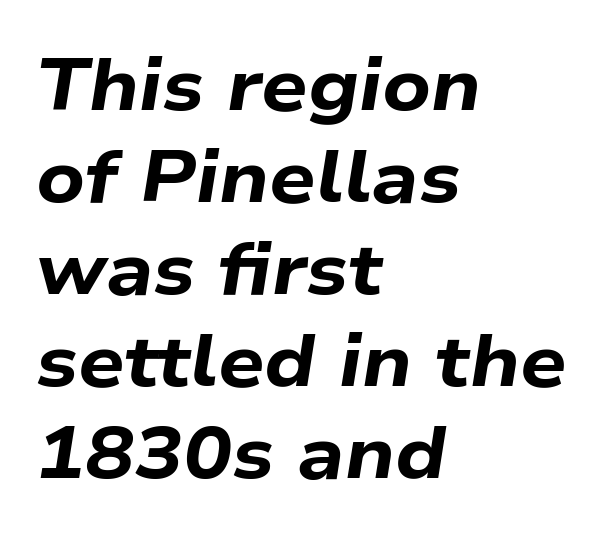
The image shows 73 px bold, wide type, italic (leaning right); set left-aligned, normal line spacing (1.26x), normal letter spacing, not underlined; low stroke contrast and a medium x-height.
